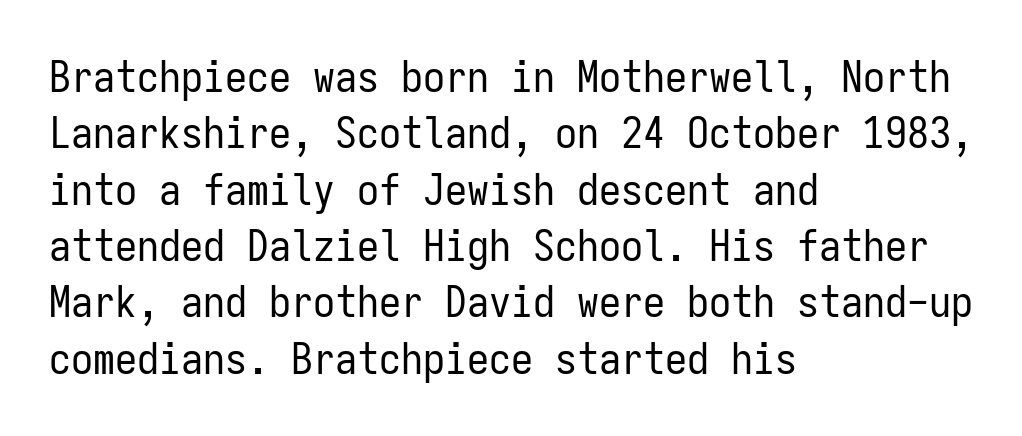
A clean baseline with only descenders dipping below it. Nope, no serifs anywhere on these letters. All the whitespace from short lines collects on the right. Baseline-to-baseline distance is the conventional proportion of letter height. Does the lettering tilt? It doesn't — this is upright. Compared with a typical body face, this is equally light or lighter still.
